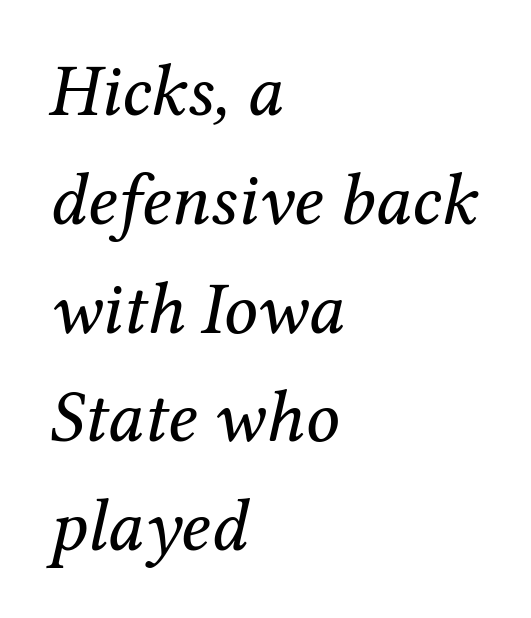
The image shows 74 px regular-weight serif type, italic (leaning right); set left-aligned, normal line spacing (1.47x), normal letter spacing, not underlined; medium stroke contrast and a medium x-height.
